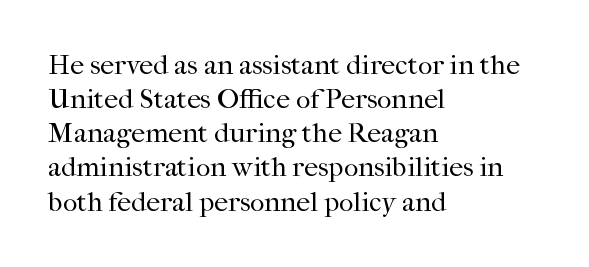
Q: Is the text bold? A: No.
Q: Is the text italic (slanted)? A: No, it is upright.
Q: Is the typeface a serif or a sans-serif typeface? A: Serif.
Q: Is the text underlined? A: No.
Q: How is the paragraph aligned? A: Left-aligned.
Q: Is the spacing between letters normal or unusually wide? A: Normal.
Q: Width (condensed, normal, or wide)? A: Normal.
Q: Stroke contrast? A: High.
Q: x-height? A: Medium.
Q: Monospaced? A: No.
